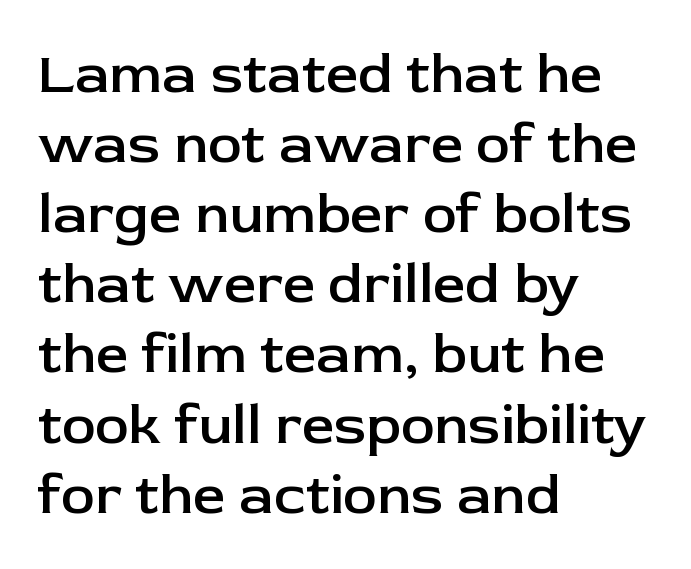
{"serif": "no", "italic": "no", "bold": "semi", "weight": "semibold", "width": "normal", "stroke_contrast": "low", "x_height": "medium", "monospaced": "no", "underline": "no", "align": "left", "line_spacing_ratio": 1.23, "letter_spacing": "normal", "letter_spacing_em": 0.0, "glyph_px": 57}
